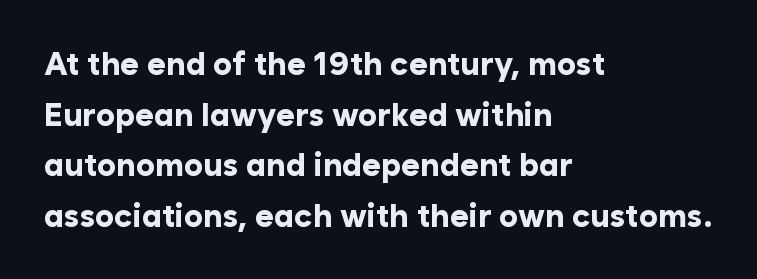
The image shows 32 px bold sans-serif type, upright; set left-aligned, normal line spacing (1.58x), normal letter spacing, not underlined; low stroke contrast and a medium x-height.
